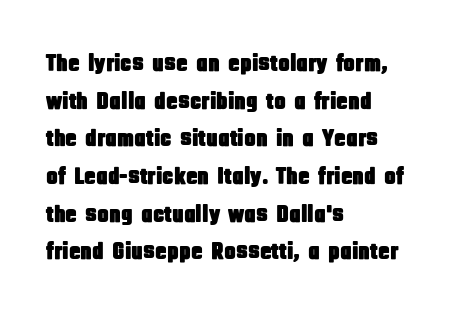
Q: Is the text italic (slanted)? A: No, it is upright.
Q: Is the text underlined? A: No.
Q: How is the paragraph aligned? A: Left-aligned.
Q: Is the spacing between letters normal or unusually wide? A: Normal.
Q: Is the spacing between lines tight, normal or loose? A: Normal.
